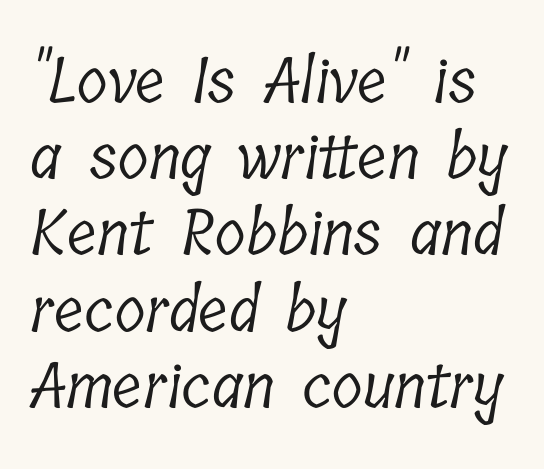
{"serif": "yes", "bold": "no", "weight": "light", "width": "condensed", "stroke_contrast": "low", "x_height": "medium", "monospaced": "no", "underline": "no", "align": "left", "line_spacing_ratio": 1.21, "letter_spacing": "normal", "letter_spacing_em": 0.0, "glyph_px": 63}
